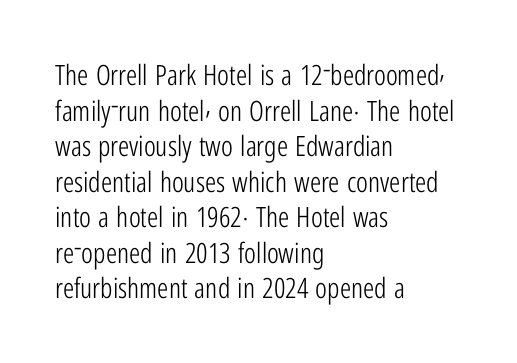
The image shows 28 px light, condensed sans-serif type, upright; set left-aligned, normal line spacing (1.27x), normal letter spacing, not underlined; low stroke contrast and a medium x-height.
